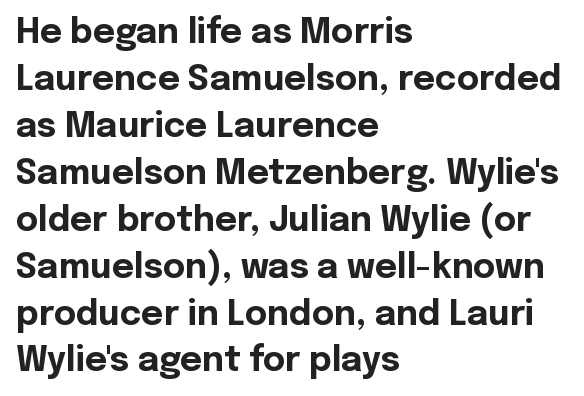
Quick note: interline space is typical. The lines are quadded left. Looks like regular typesetting: each glyph gets only the width it needs. Each glyph is drawn with heavy, bold strokes. Nope, not italic — everything's standing straight. Decoration check: the copy has no underline.
